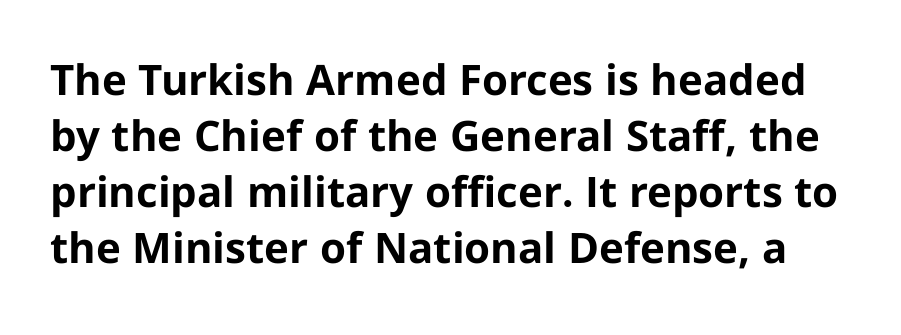
The image shows 42 px bold sans-serif type, upright; set normal line spacing (1.33x), normal letter spacing, not underlined; low stroke contrast and a medium x-height.
